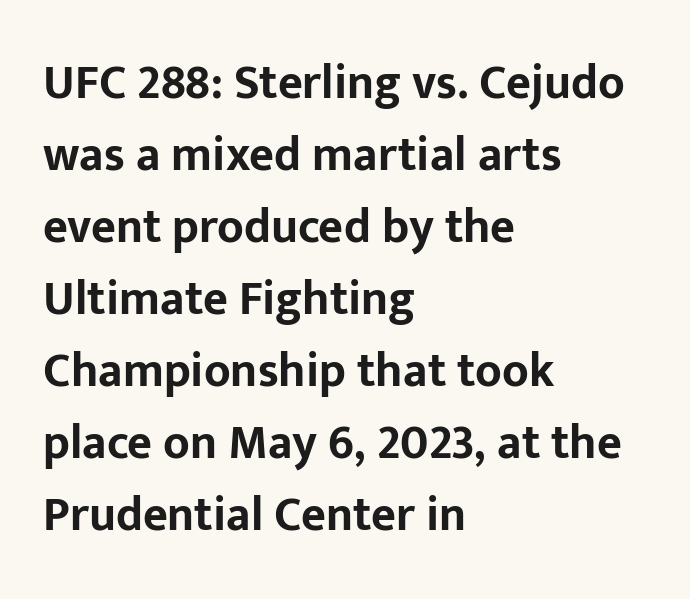
The image shows 48 px bold sans-serif type, upright; set left-aligned, normal line spacing (1.5x), normal letter spacing, not underlined; low stroke contrast and a medium x-height.
